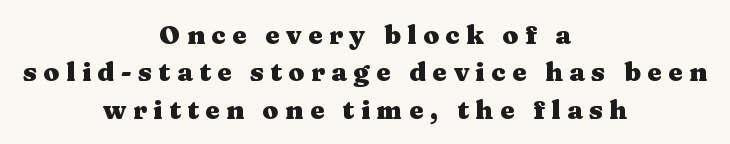
Q: Is the text bold? A: Yes.
Q: Is the text italic (slanted)? A: No, it is upright.
Q: Is the text underlined? A: No.
Q: How is the paragraph aligned? A: Centered.
Q: Is the spacing between letters normal or unusually wide? A: Unusually wide.
Q: Is the spacing between lines tight, normal or loose? A: Normal.
